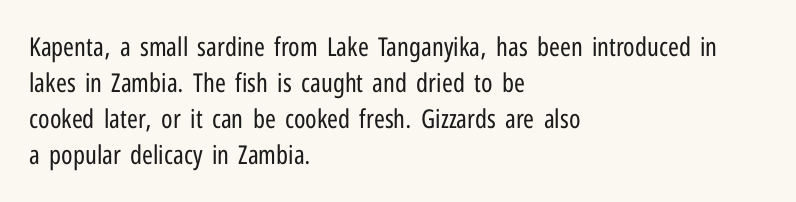
Q: Is the text bold? A: No.
Q: Is the text italic (slanted)? A: No, it is upright.
Q: Is the text underlined? A: No.
Q: How is the paragraph aligned? A: Left-aligned.
Q: Is the spacing between letters normal or unusually wide? A: Normal.
Q: Is the spacing between lines tight, normal or loose? A: Normal.
